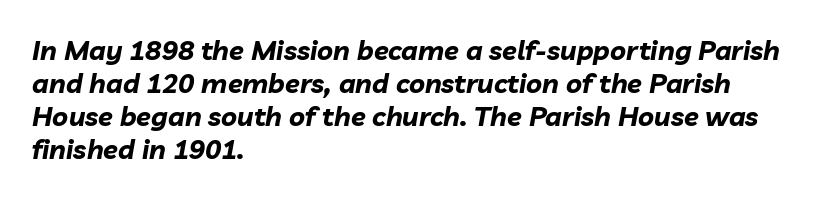
Q: Is the text bold? A: Yes.
Q: Is the text italic (slanted)? A: Yes, it leans right by about 10 degrees.
Q: Is the text underlined? A: No.
Q: How is the paragraph aligned? A: Left-aligned.
Q: Is the spacing between letters normal or unusually wide? A: Normal.
